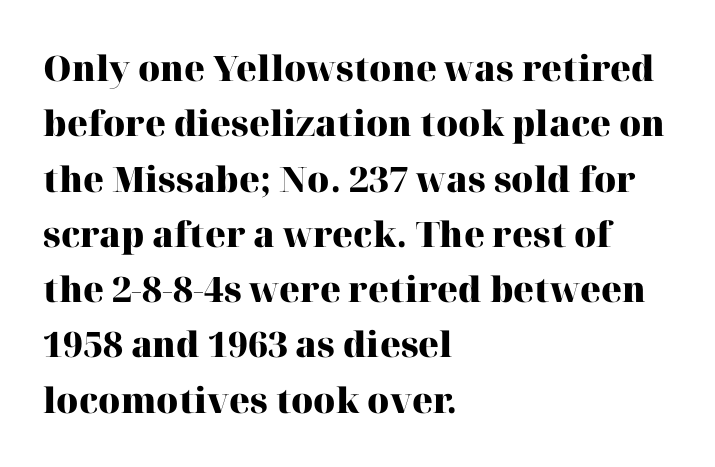
{"serif": "yes", "italic": "no", "bold": "yes", "weight": "heavy", "width": "normal", "stroke_contrast": "high", "x_height": "medium", "monospaced": "no", "underline": "no", "align": "left", "line_spacing": "normal", "line_spacing_ratio": 1.58, "letter_spacing": "normal", "letter_spacing_em": 0.0, "glyph_px": 35}
